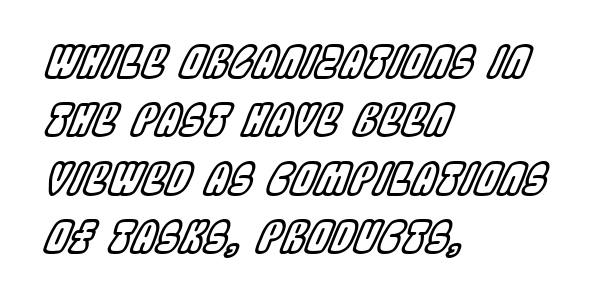
The image shows 43 px condensed type, italic (leaning right); set left-aligned, normal line spacing (1.36x), normal letter spacing, not underlined; a large x-height.
